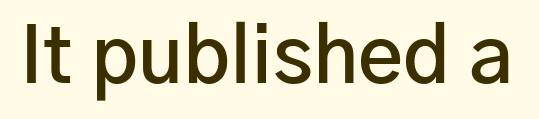
Q: Is the text bold? A: Semi-bold.
Q: Is the text italic (slanted)? A: No, it is upright.
Q: Is the typeface a serif or a sans-serif typeface? A: Sans-serif.
Q: Is the text underlined? A: No.
Q: Is the spacing between letters normal or unusually wide? A: Normal.
Q: Width (condensed, normal, or wide)? A: Normal.
Q: Stroke contrast? A: Low.
Q: x-height? A: Medium.
Q: Monospaced? A: No.
